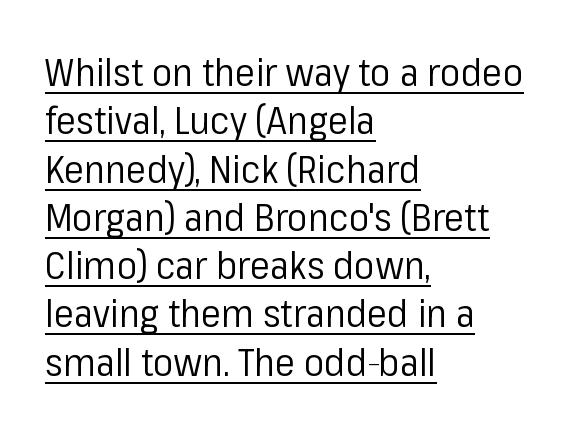
Q: Is the text bold? A: No.
Q: Is the text italic (slanted)? A: No, it is upright.
Q: Is the typeface a serif or a sans-serif typeface? A: Sans-serif.
Q: Is the text underlined? A: Yes.
Q: How is the paragraph aligned? A: Left-aligned.
Q: Is the spacing between letters normal or unusually wide? A: Normal.
Q: Is the spacing between lines tight, normal or loose? A: Normal.
Q: Width (condensed, normal, or wide)? A: Normal.
Q: Stroke contrast? A: Low.
Q: x-height? A: Medium.
Q: Monospaced? A: No.
